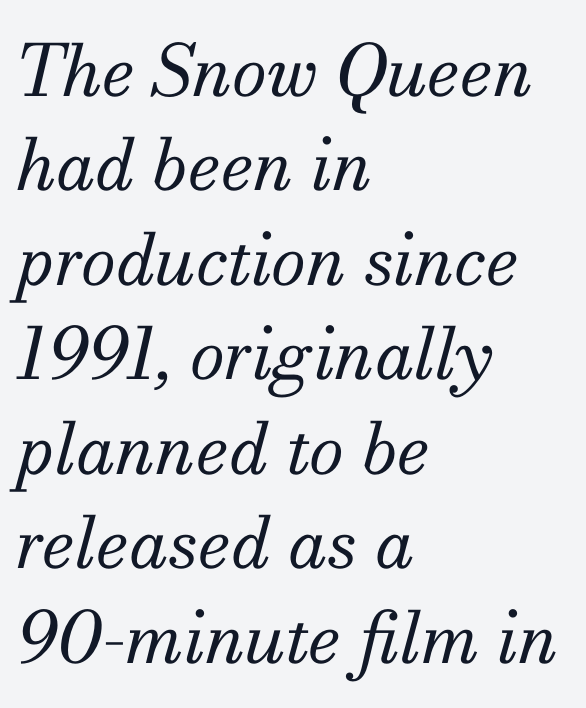
This is serif lettering, the kind often seen in printed books. Compared with typical body copy, the letter spacing here is the same. These lines are rendered in a variable-pitch font. Horizontal alignment here is leftward, the default for most running prose.
